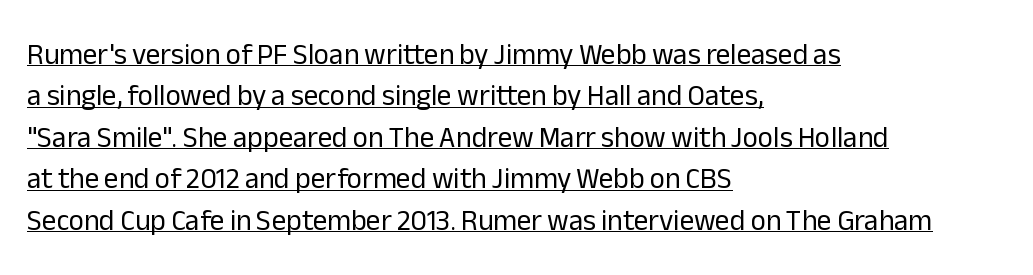
Q: Is the text bold? A: No.
Q: Is the text italic (slanted)? A: No, it is upright.
Q: Is the typeface a serif or a sans-serif typeface? A: Sans-serif.
Q: Is the text underlined? A: Yes.
Q: How is the paragraph aligned? A: Left-aligned.
Q: Is the spacing between letters normal or unusually wide? A: Normal.
Q: Is the spacing between lines tight, normal or loose? A: Normal.
Q: Width (condensed, normal, or wide)? A: Normal.
Q: Stroke contrast? A: Low.
Q: x-height? A: Medium.
Q: Monospaced? A: No.
